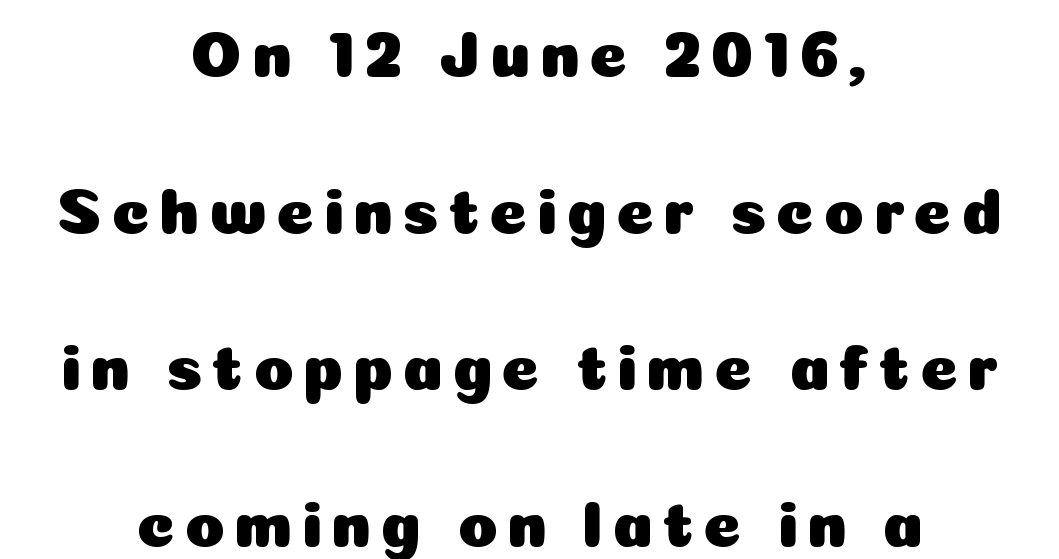
Q: Is the text italic (slanted)? A: No, it is upright.
Q: Is the typeface a serif or a sans-serif typeface? A: Sans-serif.
Q: Is the text underlined? A: No.
Q: How is the paragraph aligned? A: Centered.
Q: Is the spacing between lines tight, normal or loose? A: Loose.
Q: Width (condensed, normal, or wide)? A: Normal.
Q: Stroke contrast? A: Low.
Q: x-height? A: Medium.
Q: Monospaced? A: No.
